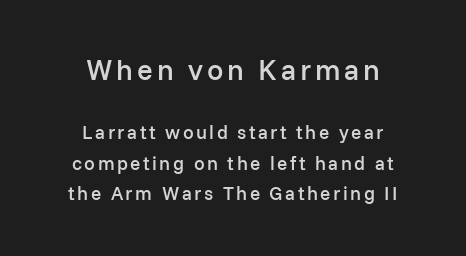
{"serif": "no", "italic": "no", "bold": "semi", "weight": "semibold", "width": "normal", "stroke_contrast": "low", "x_height": "medium", "monospaced": "no", "underline": "no", "align": "center", "line_spacing": "normal", "line_spacing_ratio": 1.59, "larger_block": "first", "size_ratio": 1.53, "glyph_px": 29}
